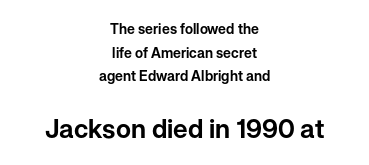
{"italic": "no", "underline": "no", "align": "center", "line_spacing": "normal", "line_spacing_ratio": 1.69, "letter_spacing": "normal", "letter_spacing_em": 0.0, "larger_block": "second", "size_ratio": 1.86, "glyph_px": 26}
